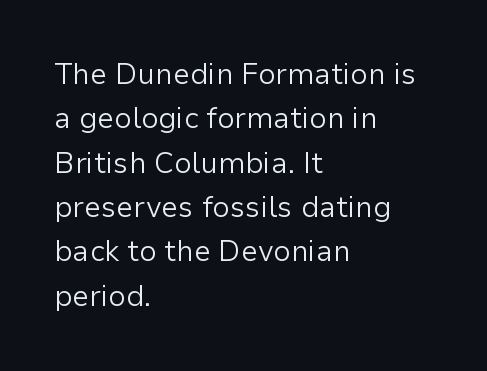
The image shows 29 px light sans-serif type, upright; set left-aligned, normal line spacing (1.53x), normal letter spacing, not underlined; low stroke contrast and a medium x-height.
